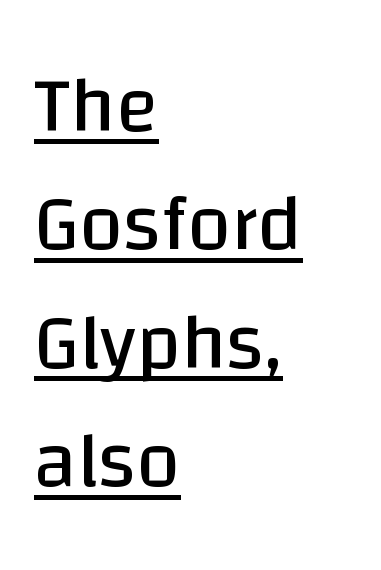
These lines are set flush left with a ragged right edge. Vertical spacing — default. Stems and bowls with no extra thickness — not bold. The face used here is rendered with its standard letterfit.
